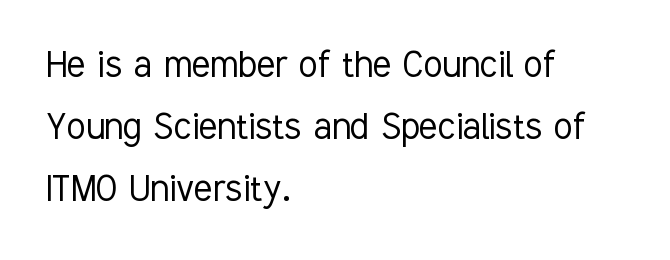
Q: Is the text bold? A: No.
Q: Is the text italic (slanted)? A: No, it is upright.
Q: Is the typeface a serif or a sans-serif typeface? A: Sans-serif.
Q: Is the text underlined? A: No.
Q: How is the paragraph aligned? A: Left-aligned.
Q: Is the spacing between letters normal or unusually wide? A: Normal.
Q: Is the spacing between lines tight, normal or loose? A: Normal.
Q: Width (condensed, normal, or wide)? A: Condensed.
Q: Stroke contrast? A: Low.
Q: x-height? A: Medium.
Q: Monospaced? A: No.
